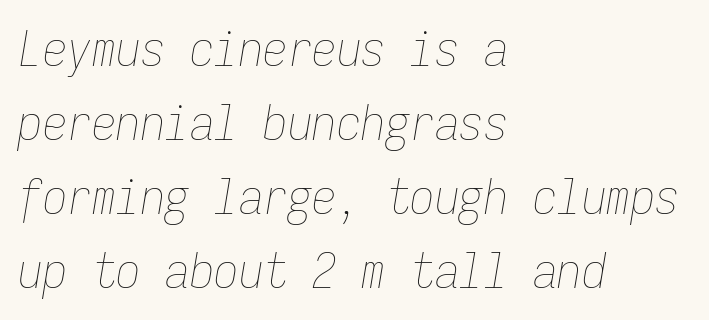
Line starts are locked; line ends wander. Note the uniform advance width — an 'i' takes as much space as an 'm'. Whoever set this chose a conventional vertical rhythm. An italicized treatment has been applied to the whole sample. The letters look calm and open, with moderate or lighter stems.
